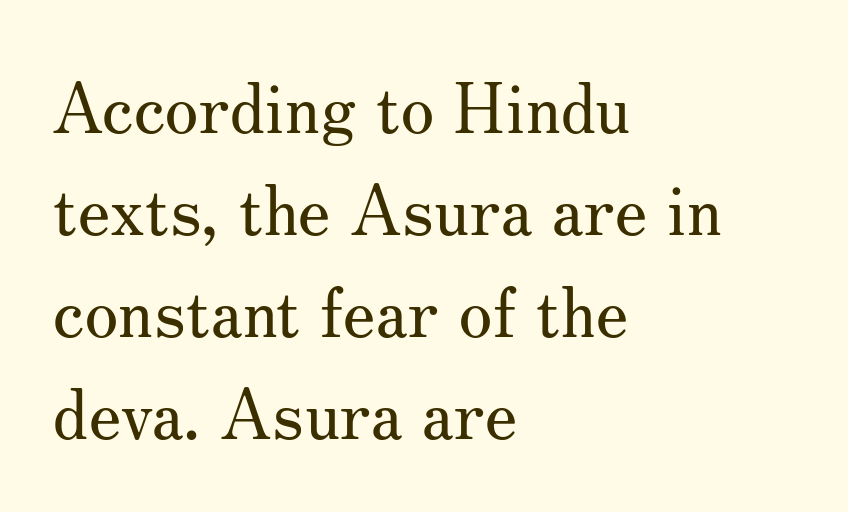
Q: Is the text bold? A: No.
Q: Is the text italic (slanted)? A: No, it is upright.
Q: Is the typeface a serif or a sans-serif typeface? A: Serif.
Q: Is the text underlined? A: No.
Q: How is the paragraph aligned? A: Left-aligned.
Q: Is the spacing between letters normal or unusually wide? A: Normal.
Q: Is the spacing between lines tight, normal or loose? A: Normal.
Q: Width (condensed, normal, or wide)? A: Normal.
Q: Stroke contrast? A: Medium.
Q: x-height? A: Small.
Q: Monospaced? A: No.
